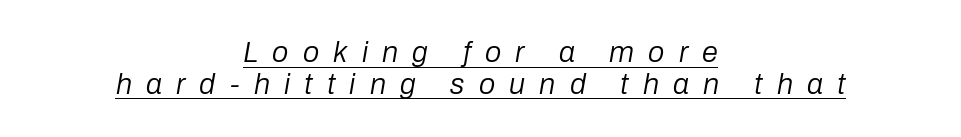
The image shows 29 px regular-weight type, italic (leaning right); set centered, tight line spacing (1.09x), unusually wide letter spacing (+0.49 em), underlined; low stroke contrast and a medium x-height.
